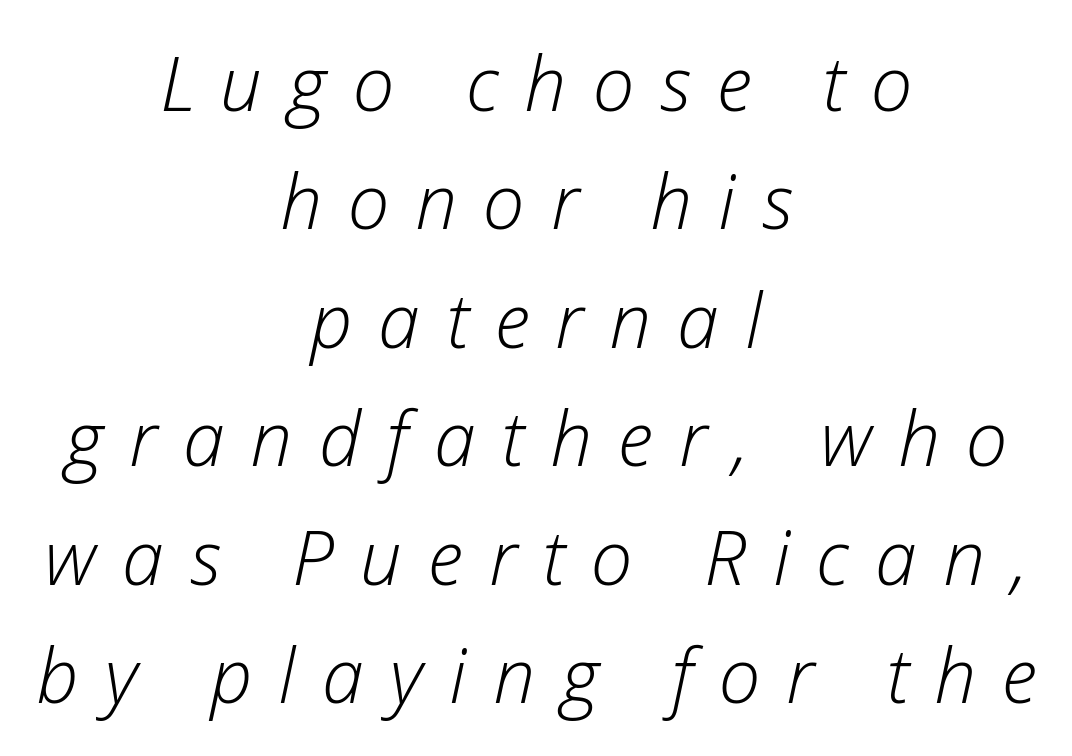
Q: Is the text bold? A: No.
Q: Is the text italic (slanted)? A: Yes, it leans right by about 12 degrees.
Q: Is the text underlined? A: No.
Q: How is the paragraph aligned? A: Centered.
Q: Is the spacing between letters normal or unusually wide? A: Unusually wide.
Q: Is the spacing between lines tight, normal or loose? A: Normal.
Q: Width (condensed, normal, or wide)? A: Normal.
Q: Stroke contrast? A: Low.
Q: x-height? A: Medium.
Q: Monospaced? A: No.
